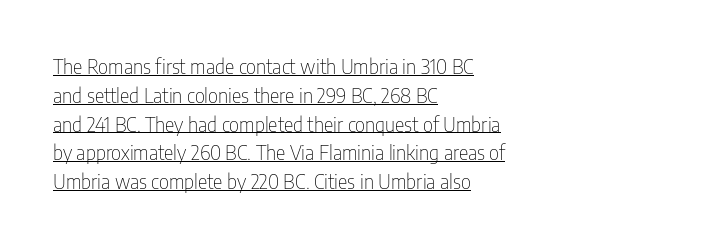
Weight: regular or lighter. Tall strokes in this sample are plumb rather than angled. This sample keeps an unexceptional amount of space between lines. The horizontal fit of the characters is conventional and even. The glyphs are accompanied by a horizontal stroke just below them. The text block is weighted toward the left margin, trailing off unevenly rightward.
